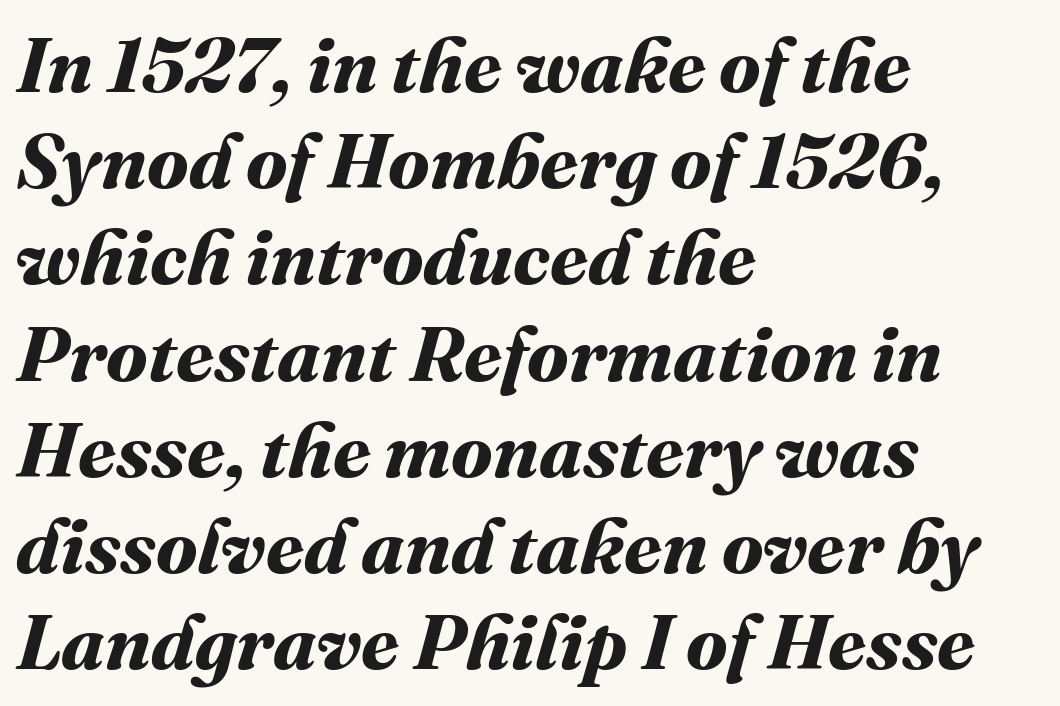
Q: Is the text bold? A: Yes.
Q: Is the text underlined? A: No.
Q: How is the paragraph aligned? A: Left-aligned.
Q: Is the spacing between letters normal or unusually wide? A: Normal.
Q: Is the spacing between lines tight, normal or loose? A: Normal.
Q: Width (condensed, normal, or wide)? A: Normal.
Q: Stroke contrast? A: Medium.
Q: x-height? A: Medium.
Q: Monospaced? A: No.
